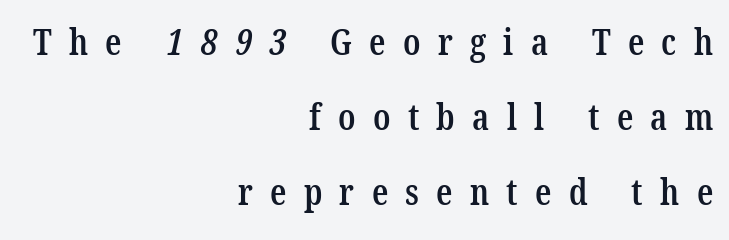
{"serif": "yes", "bold": "semi", "weight": "semibold", "width": "condensed", "stroke_contrast": "low", "x_height": "medium", "monospaced": "no", "underline": "no", "align": "right", "line_spacing": "loose", "line_spacing_ratio": 2.09, "letter_spacing": "wide", "letter_spacing_em": 0.48, "glyph_px": 36}
